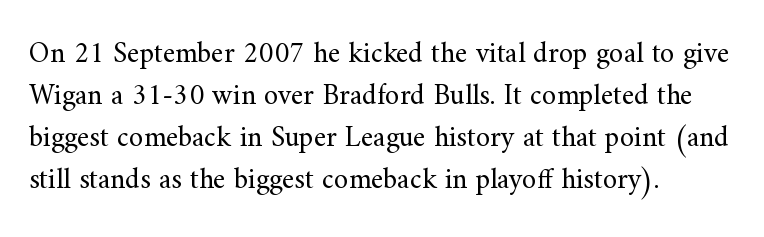
The image shows 29 px regular-weight serif type, upright; set left-aligned, normal line spacing (1.45x), normal letter spacing, not underlined; medium stroke contrast and a small x-height.
